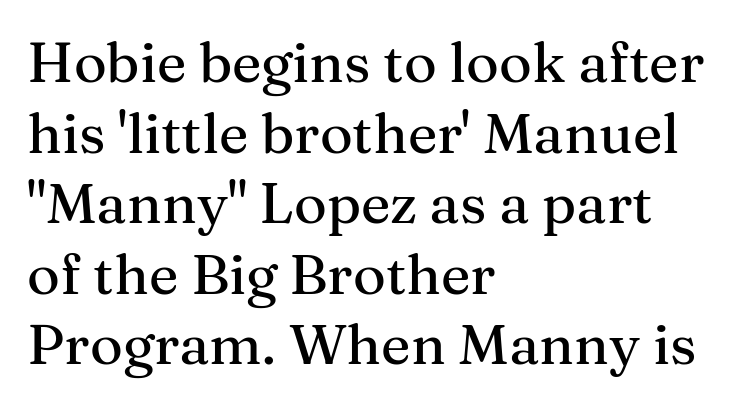
How would I describe the line gaps? Plain and ordinary. Honestly, the letter spacing is just normal — you wouldn't notice it. The gap between lines stays unmarked. The rendering anchors every line to the left-hand side.
